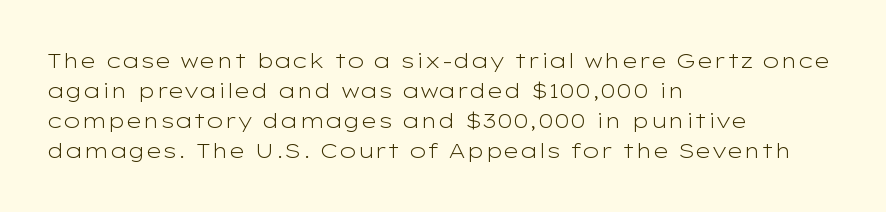
The image shows 21 px text type, upright; set left-aligned, normal line spacing (1.43x), normal letter spacing, not underlined.
